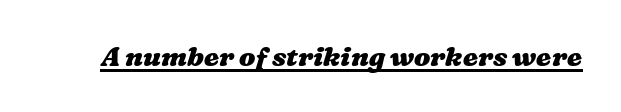
Q: Is the text bold? A: Yes.
Q: Is the text underlined? A: Yes.
Q: Is the spacing between letters normal or unusually wide? A: Normal.
